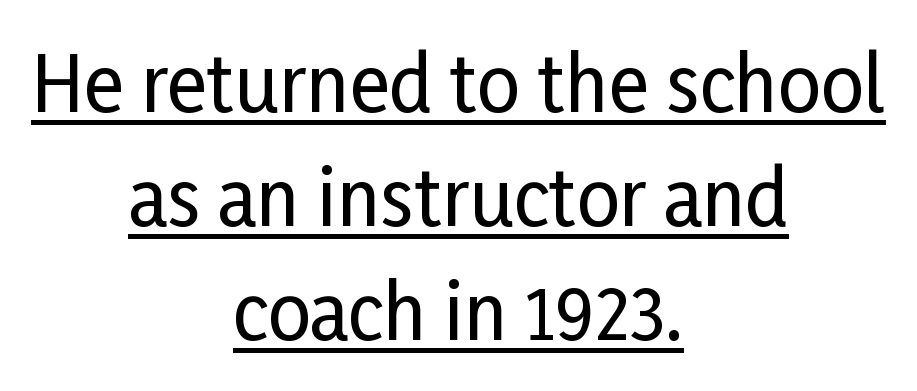
Q: Is the text italic (slanted)? A: No, it is upright.
Q: Is the typeface a serif or a sans-serif typeface? A: Sans-serif.
Q: Is the text underlined? A: Yes.
Q: How is the paragraph aligned? A: Centered.
Q: Is the spacing between letters normal or unusually wide? A: Normal.
Q: Is the spacing between lines tight, normal or loose? A: Normal.
Q: Width (condensed, normal, or wide)? A: Condensed.
Q: Stroke contrast? A: Low.
Q: x-height? A: Medium.
Q: Monospaced? A: No.
